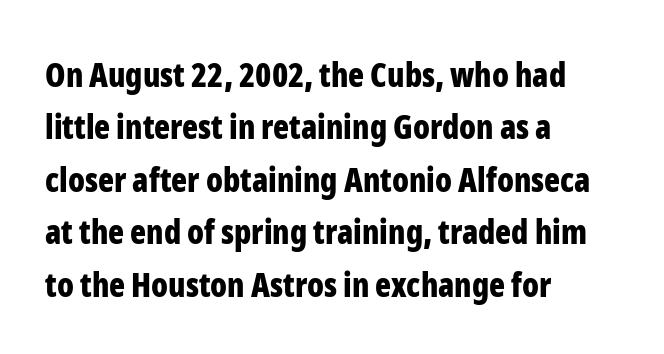
Q: Is the text bold? A: Yes.
Q: Is the text italic (slanted)? A: No, it is upright.
Q: Is the typeface a serif or a sans-serif typeface? A: Sans-serif.
Q: Is the text underlined? A: No.
Q: How is the paragraph aligned? A: Left-aligned.
Q: Is the spacing between letters normal or unusually wide? A: Normal.
Q: Is the spacing between lines tight, normal or loose? A: Normal.
Q: Width (condensed, normal, or wide)? A: Condensed.
Q: Stroke contrast? A: Low.
Q: x-height? A: Medium.
Q: Monospaced? A: No.
